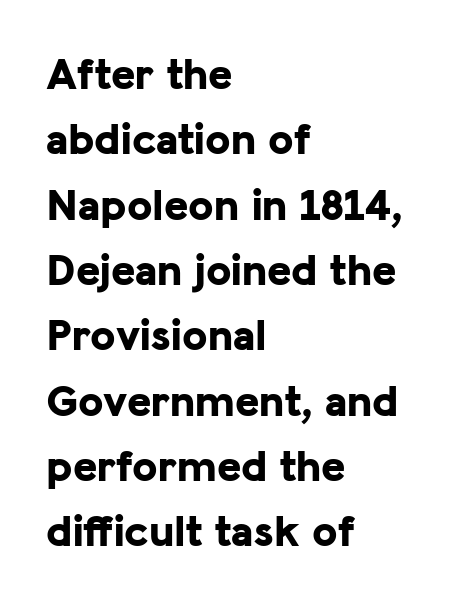
Weight: bold. Is there much room between lines? A standard amount, neither cramped nor airy. Nope, not italic — everything's standing straight. The rendering shows plain stroke endings on the letterforms — a sans-serif design.
